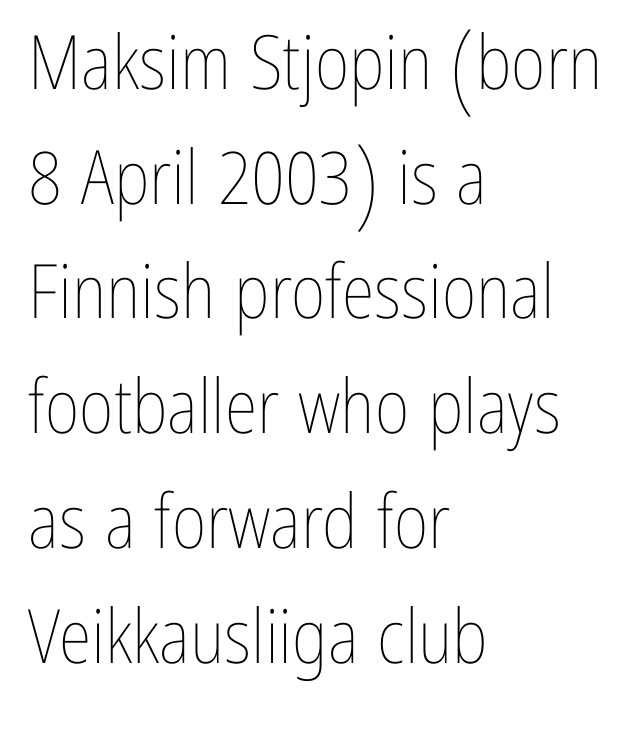
Horizontal alignment here is leftward, the default for most running prose. Descenders are the only things crossing below the line. Character widths vary here, with narrow letters taking less room than wide ones. Caption: standard tracking, unaltered. The letters look calm and open, with moderate or lighter stems.
